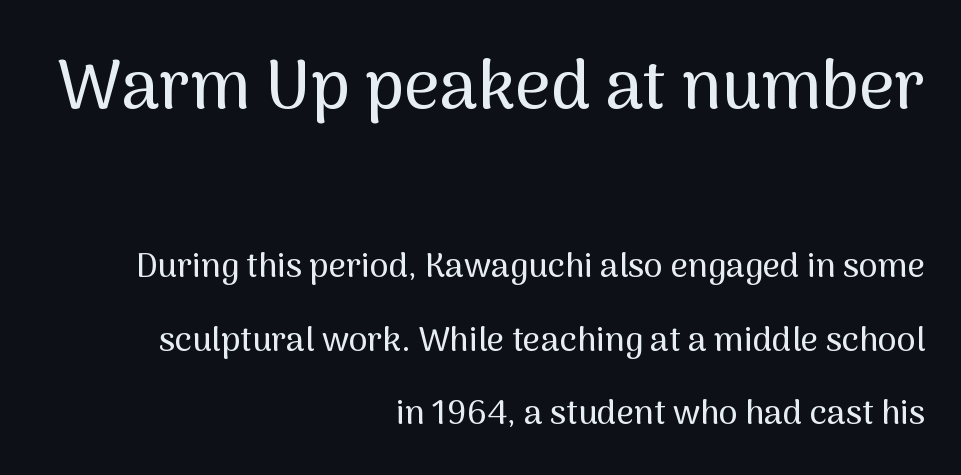
Q: Is the text italic (slanted)? A: No, it is upright.
Q: Is the typeface a serif or a sans-serif typeface? A: Sans-serif.
Q: Is the text underlined? A: No.
Q: How is the paragraph aligned? A: Right-aligned.
Q: Is the spacing between letters normal or unusually wide? A: Normal.
Q: Is the spacing between lines tight, normal or loose? A: Loose.
Q: Which block of text is set in a larger size, the first (top) or the second (bottom)? A: The first (top) one.
Q: Width (condensed, normal, or wide)? A: Normal.
Q: Stroke contrast? A: Medium.
Q: x-height? A: Medium.
Q: Monospaced? A: No.
